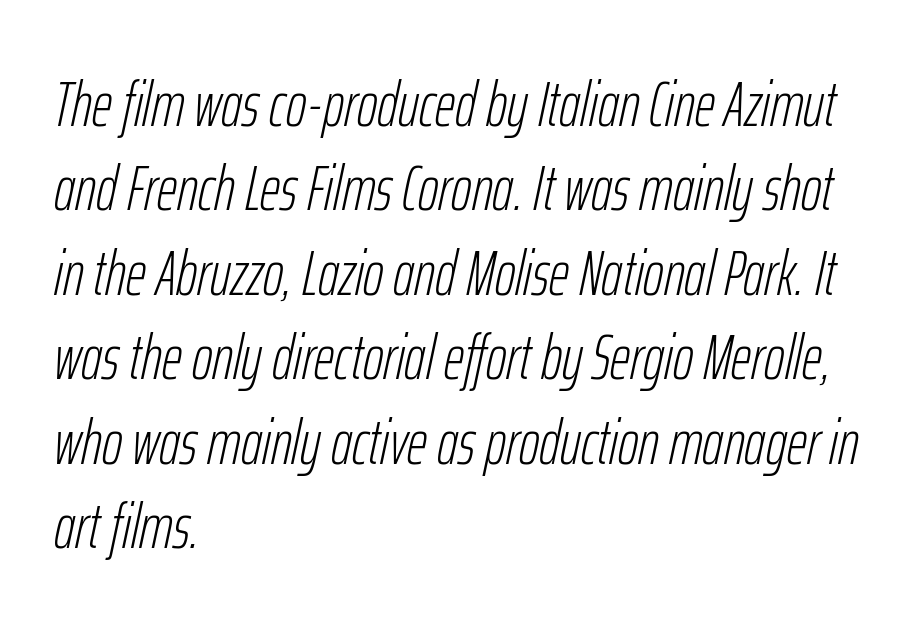
The image shows 63 px light, condensed type, italic (leaning right); set left-aligned, normal line spacing (1.34x), normal letter spacing, not underlined; low stroke contrast and a medium x-height.
